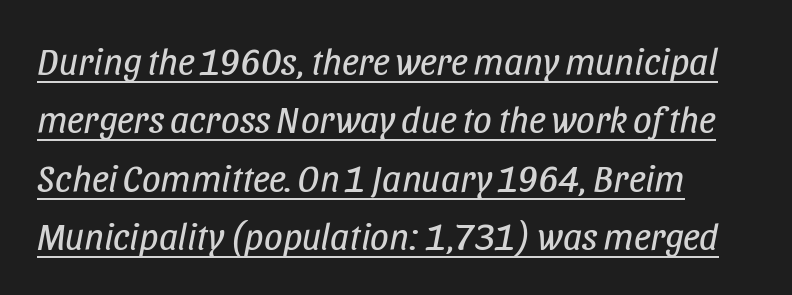
The image shows 37 px regular-weight, condensed type, italic (leaning right); set normal line spacing (1.58x), normal letter spacing, underlined; low stroke contrast and a large x-height.
